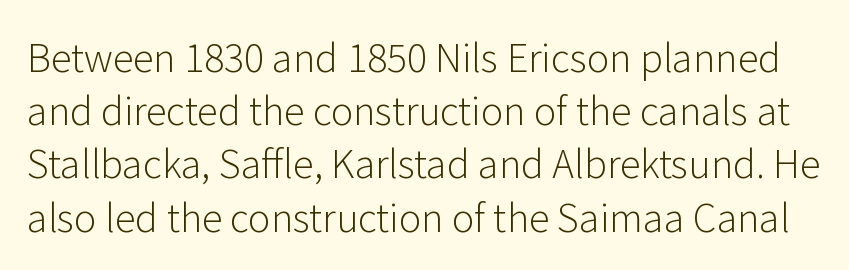
The image shows 38 px light sans-serif type, upright; set normal line spacing (1.4x), normal letter spacing, not underlined; low stroke contrast and a medium x-height.
